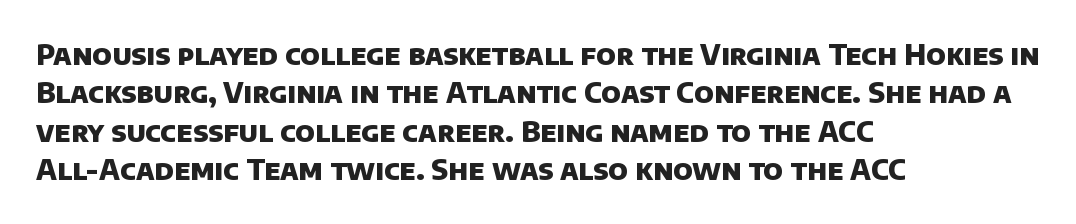
Q: Is the text bold? A: Yes.
Q: Is the typeface a serif or a sans-serif typeface? A: Sans-serif.
Q: Is the text underlined? A: No.
Q: How is the paragraph aligned? A: Left-aligned.
Q: Is the spacing between letters normal or unusually wide? A: Normal.
Q: Is the spacing between lines tight, normal or loose? A: Normal.
Q: Width (condensed, normal, or wide)? A: Normal.
Q: Stroke contrast? A: Low.
Q: x-height? A: Large.
Q: Monospaced? A: No.
